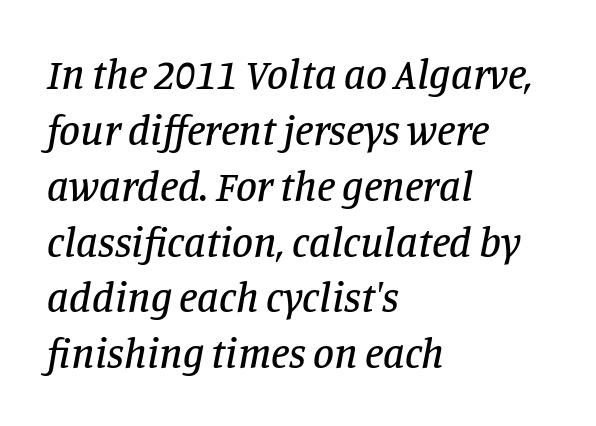
Q: Is the text italic (slanted)? A: Yes, it leans right by about 11 degrees.
Q: Is the typeface a serif or a sans-serif typeface? A: Serif.
Q: Is the text underlined? A: No.
Q: How is the paragraph aligned? A: Left-aligned.
Q: Is the spacing between letters normal or unusually wide? A: Normal.
Q: Is the spacing between lines tight, normal or loose? A: Normal.
Q: Width (condensed, normal, or wide)? A: Normal.
Q: Stroke contrast? A: Low.
Q: x-height? A: Large.
Q: Monospaced? A: No.
